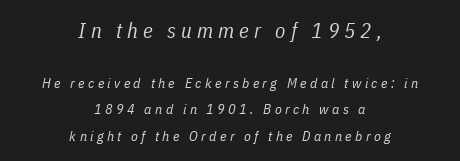
Is the letter spacing exaggerated? Yes — the characters are pushed far apart. Descenders hang freely into open space. Block one is the big one; block two sits smaller underneath. Slant detected: the letters are inclined. Loosely led — the rows are spread out. On a weight scale, this lands at 450 or below.
